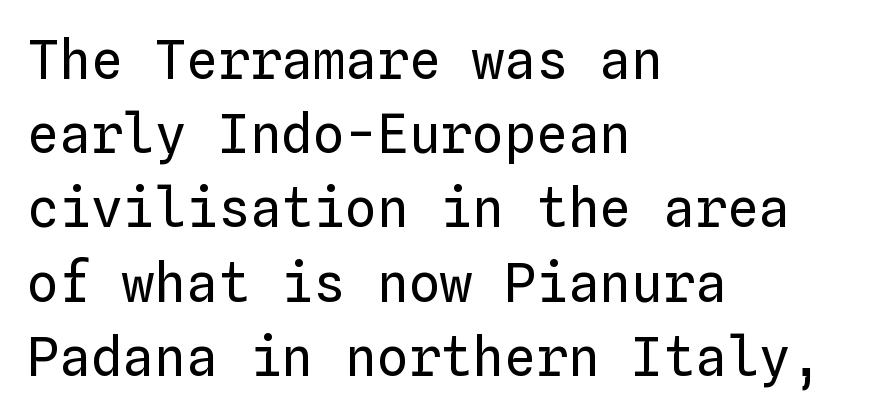
Q: Is the text bold? A: No.
Q: Is the text italic (slanted)? A: No, it is upright.
Q: Is the text underlined? A: No.
Q: How is the paragraph aligned? A: Left-aligned.
Q: Is the spacing between letters normal or unusually wide? A: Normal.
Q: Is the spacing between lines tight, normal or loose? A: Normal.
Q: Width (condensed, normal, or wide)? A: Normal.
Q: Stroke contrast? A: Low.
Q: x-height? A: Medium.
Q: Monospaced? A: Yes.
